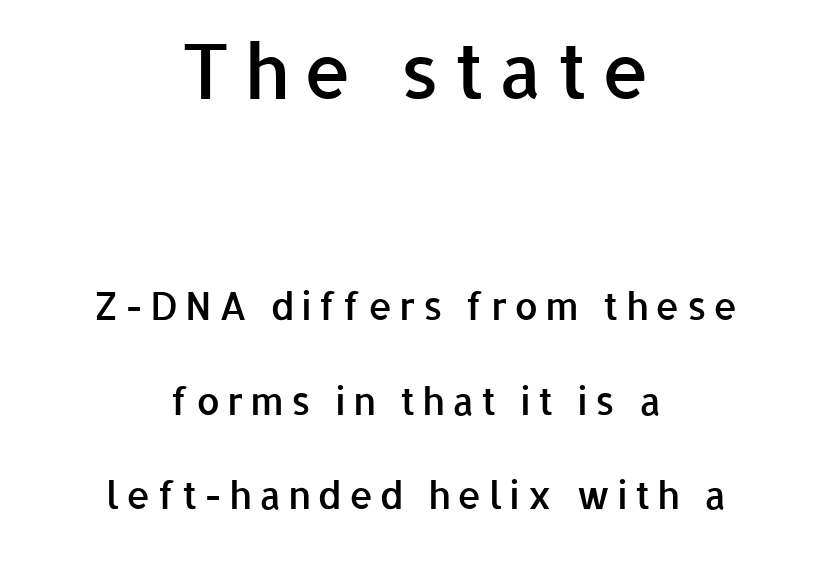
{"serif": "no", "italic": "no", "bold": "semi", "weight": "semibold", "width": "normal", "stroke_contrast": "low", "x_height": "medium", "monospaced": "no", "underline": "no", "align": "center", "line_spacing": "loose", "line_spacing_ratio": 2.48, "larger_block": "first", "size_ratio": 2.0, "glyph_px": 76}
